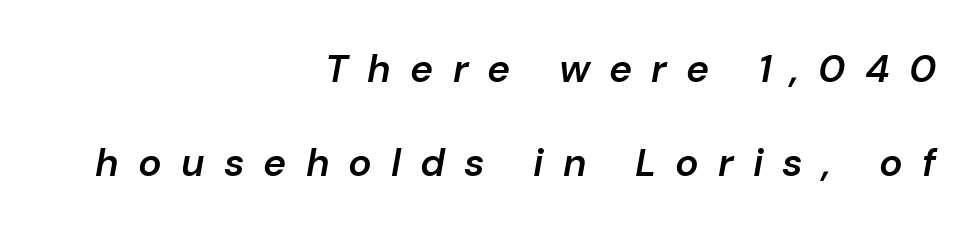
The image shows 39 px semibold type, italic (leaning right); set right-aligned, loose line spacing (2.41x), unusually wide letter spacing (+0.49 em), not underlined; low stroke contrast and a medium x-height.
